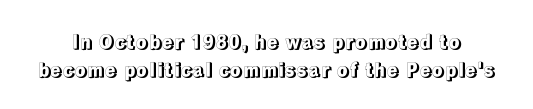
The image shows 20 px text type, upright; set normal line spacing (1.42x), normal letter spacing, not underlined.
